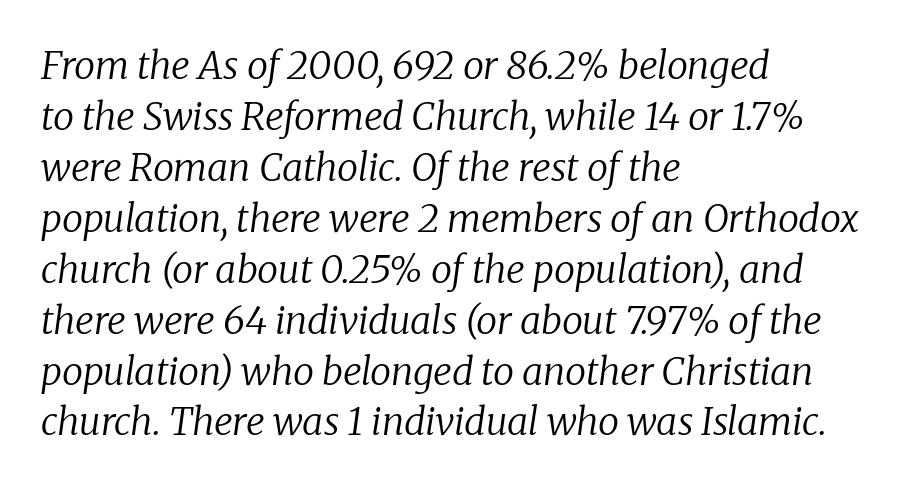
{"serif": "yes", "italic": "yes", "lean": "right", "slant_degrees": 8, "bold": "no", "weight": "regular", "width": "normal", "stroke_contrast": "low", "x_height": "medium", "monospaced": "no", "underline": "no", "align": "left", "line_spacing": "normal", "line_spacing_ratio": 1.34, "letter_spacing": "normal", "letter_spacing_em": 0.0, "glyph_px": 38}
